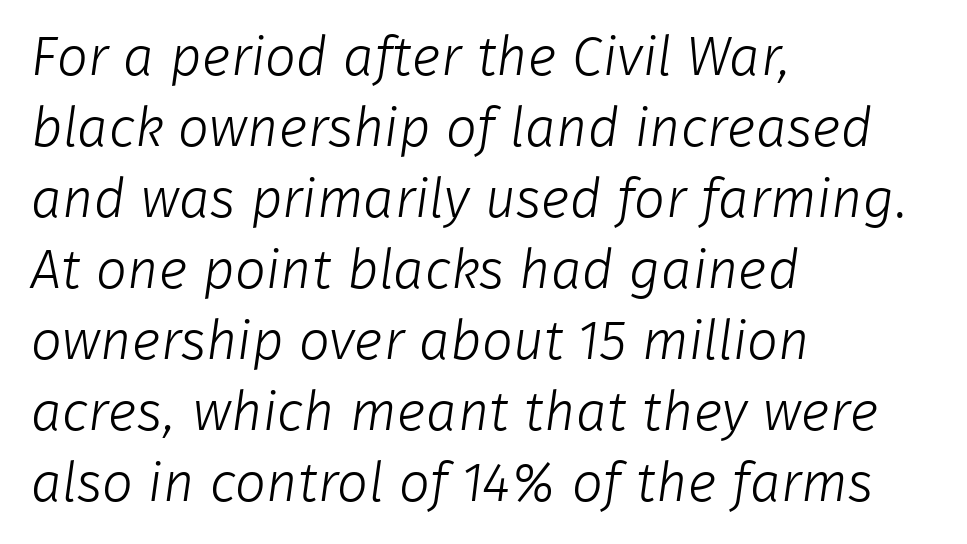
The rendering keeps characters at their native spacing. A student would call this left alignment; a typographer would say flush left, rag right. Quick note: underline off. Nothing heavy about these letters — not bold at all. Serifs: no, the terminals of the letterforms are clean. The designer left line spacing at the default.
